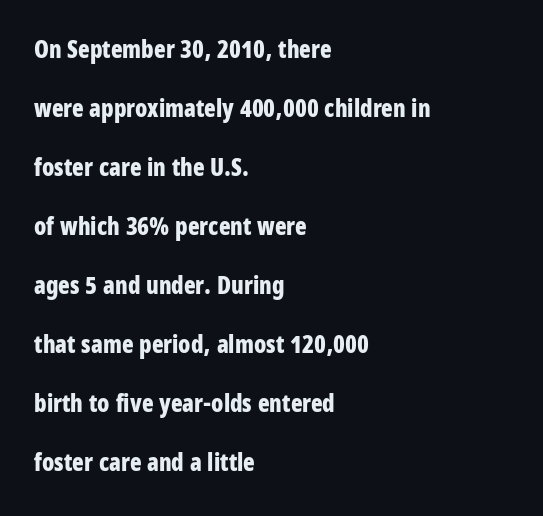
{"italic": "no", "bold": "yes", "underline": "no", "align": "left", "line_spacing": "loose", "line_spacing_ratio": 2.46, "letter_spacing": "normal", "letter_spacing_em": 0.0, "glyph_px": 24}
